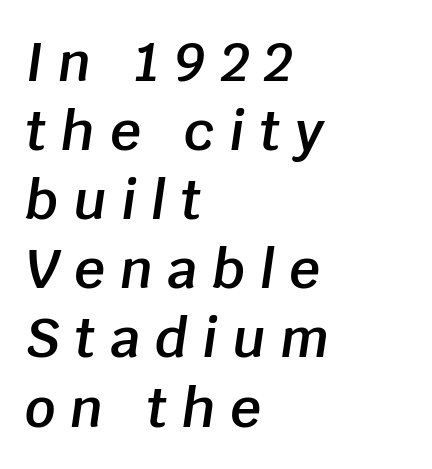
{"italic": "yes", "lean": "right", "slant_degrees": 8, "bold": "semi", "weight": "semibold", "width": "normal", "stroke_contrast": "low", "x_height": "large", "monospaced": "no", "underline": "no", "align": "left", "line_spacing": "normal", "line_spacing_ratio": 1.28, "letter_spacing": "wide", "letter_spacing_em": 0.27, "glyph_px": 54}
